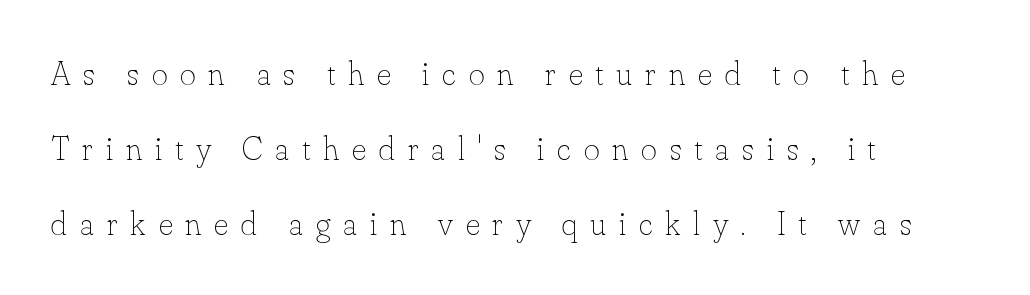
The image shows 34 px thin type, upright; set left-aligned, loose line spacing (2.2x), unusually wide letter spacing (+0.38 em), not underlined; low stroke contrast and a small x-height.
